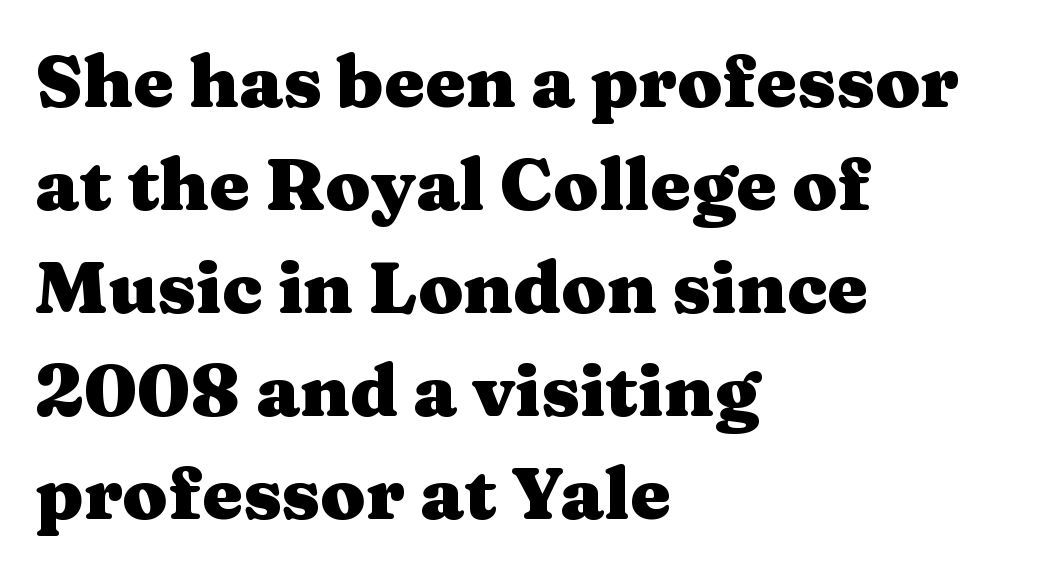
The image shows 73 px heavy, wide serif type, upright; set left-aligned, normal line spacing (1.41x), normal letter spacing, not underlined; medium stroke contrast and a medium x-height.
